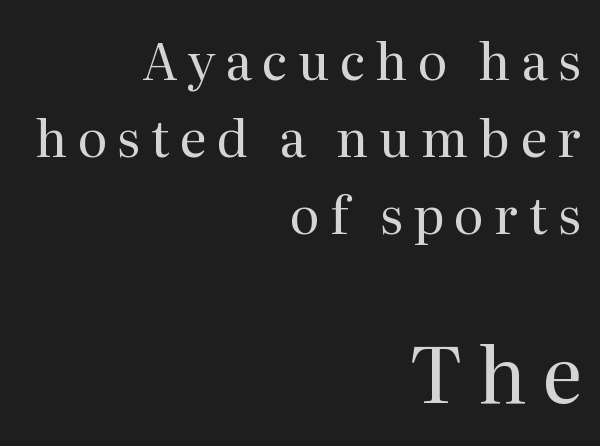
The image shows 77 px regular-weight serif type, upright; set right-aligned, normal line spacing (1.51x), unusually wide letter spacing (+0.2 em), not underlined; the second (bottom) block is 1.51x larger; medium stroke contrast and a medium x-height.
